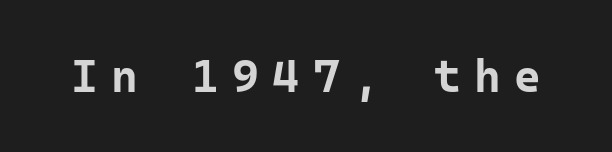
Students, this is bold: see how much ink each stroke carries. Serif or sans? Sans — the stroke terminals are bare. The face used here is monospaced, like something from a code editor. Underline: absent.
